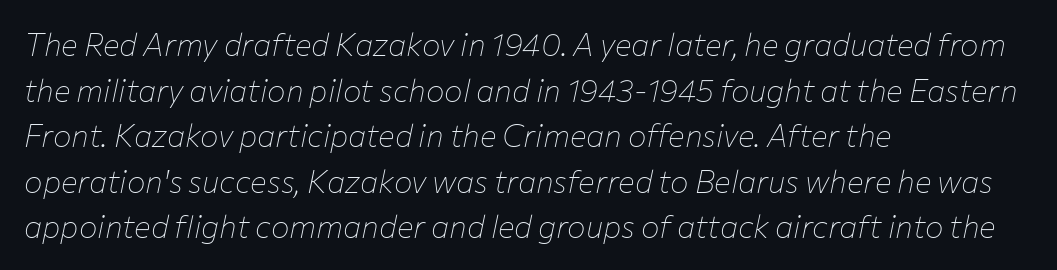
Q: Is the text bold? A: No.
Q: Is the text italic (slanted)? A: Yes, it leans right by about 12 degrees.
Q: Is the text underlined? A: No.
Q: How is the paragraph aligned? A: Left-aligned.
Q: Is the spacing between letters normal or unusually wide? A: Normal.
Q: Is the spacing between lines tight, normal or loose? A: Normal.
Q: Width (condensed, normal, or wide)? A: Normal.
Q: Stroke contrast? A: Low.
Q: x-height? A: Medium.
Q: Monospaced? A: No.
